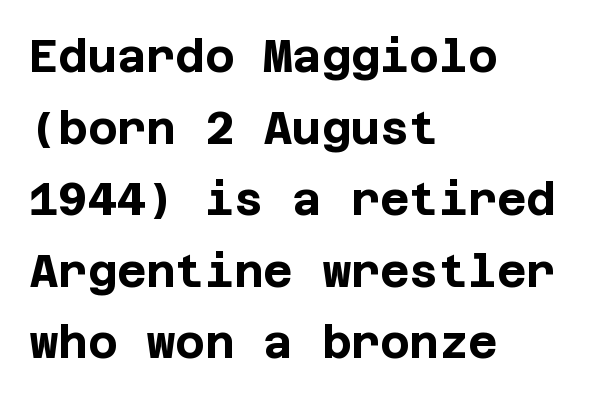
This rendering features lettering with no underline. Nope, not italic — everything's standing straight. Honestly, the letter spacing is just normal — you wouldn't notice it. The compositor pushed each line to the left boundary. Serif or sans? Sans — the stroke terminals are bare.
